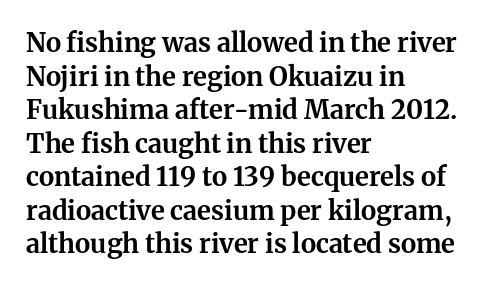
Regarding leading, the lines here are spaced in the standard way. Nothing unusual about the tracking: characters are spaced as the font intends. Clear beneath every line of the passage. The compositor pushed each line to the left boundary. Ascenders rise straight up at ninety degrees. The font is running at its bold setting.
